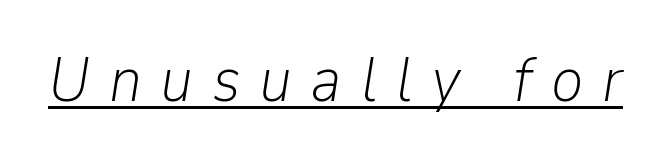
The image shows 62 px light type, italic (leaning right); set unusually wide letter spacing (+0.3 em), underlined; low stroke contrast and a medium x-height.
